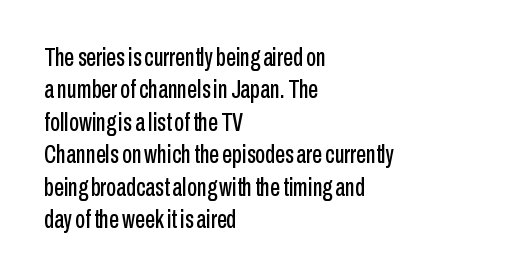
Q: Is the text italic (slanted)? A: No, it is upright.
Q: Is the text underlined? A: No.
Q: How is the paragraph aligned? A: Left-aligned.
Q: Is the spacing between letters normal or unusually wide? A: Normal.
Q: Is the spacing between lines tight, normal or loose? A: Normal.
